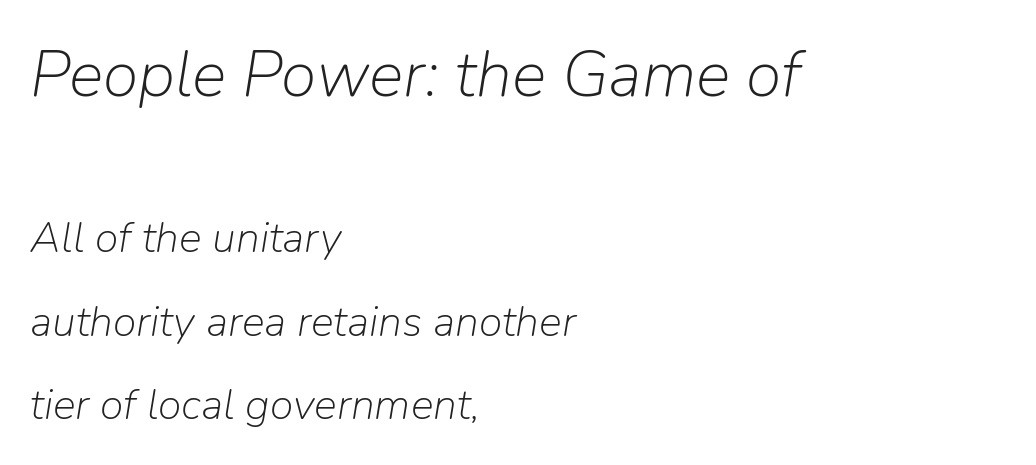
The image shows 65 px light type, italic (leaning right); set left-aligned, loose line spacing (1.94x), normal letter spacing, not underlined; the first (top) block is 1.51x larger; low stroke contrast and a medium x-height.
